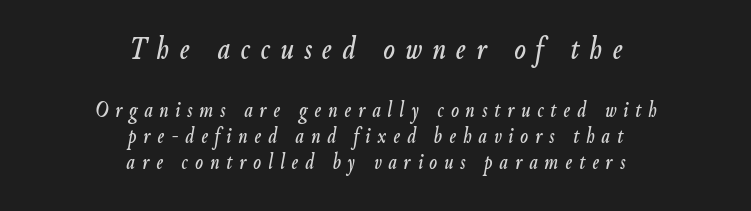
Q: Is the text italic (slanted)? A: Yes, it leans right by about 9 degrees.
Q: Is the text underlined? A: No.
Q: How is the paragraph aligned? A: Centered.
Q: Is the spacing between letters normal or unusually wide? A: Unusually wide.
Q: Is the spacing between lines tight, normal or loose? A: Tight.
Q: Which block of text is set in a larger size, the first (top) or the second (bottom)? A: The first (top) one.
Q: Width (condensed, normal, or wide)? A: Condensed.
Q: Stroke contrast? A: Low.
Q: x-height? A: Small.
Q: Monospaced? A: No.
